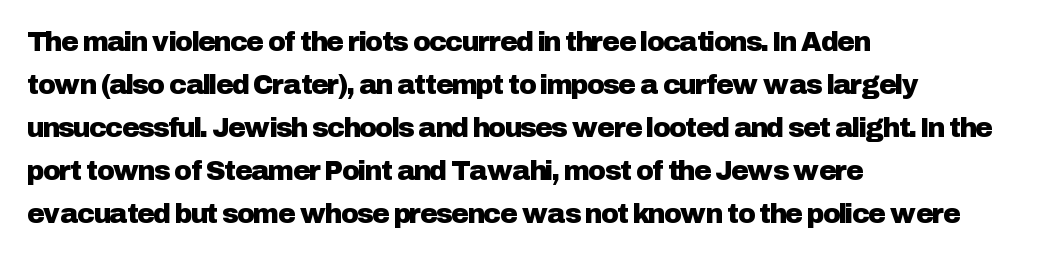
Q: Is the text italic (slanted)? A: No, it is upright.
Q: Is the text underlined? A: No.
Q: How is the paragraph aligned? A: Left-aligned.
Q: Is the spacing between letters normal or unusually wide? A: Normal.
Q: Is the spacing between lines tight, normal or loose? A: Normal.
